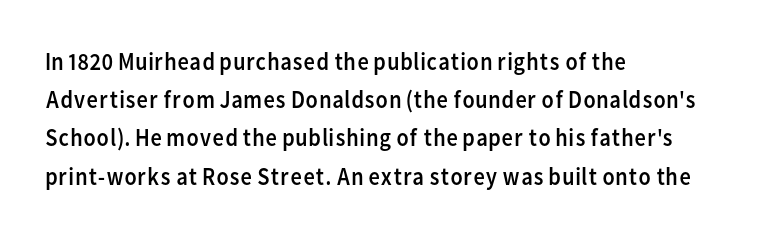
The glyphs are unaccompanied by any horizontal stroke below them. Posture: vertical. These lines keep a tight, regular rhythm from letter to letter. Interline gaps are of average width in this sample. The paragraph shown leans on its left margin.
